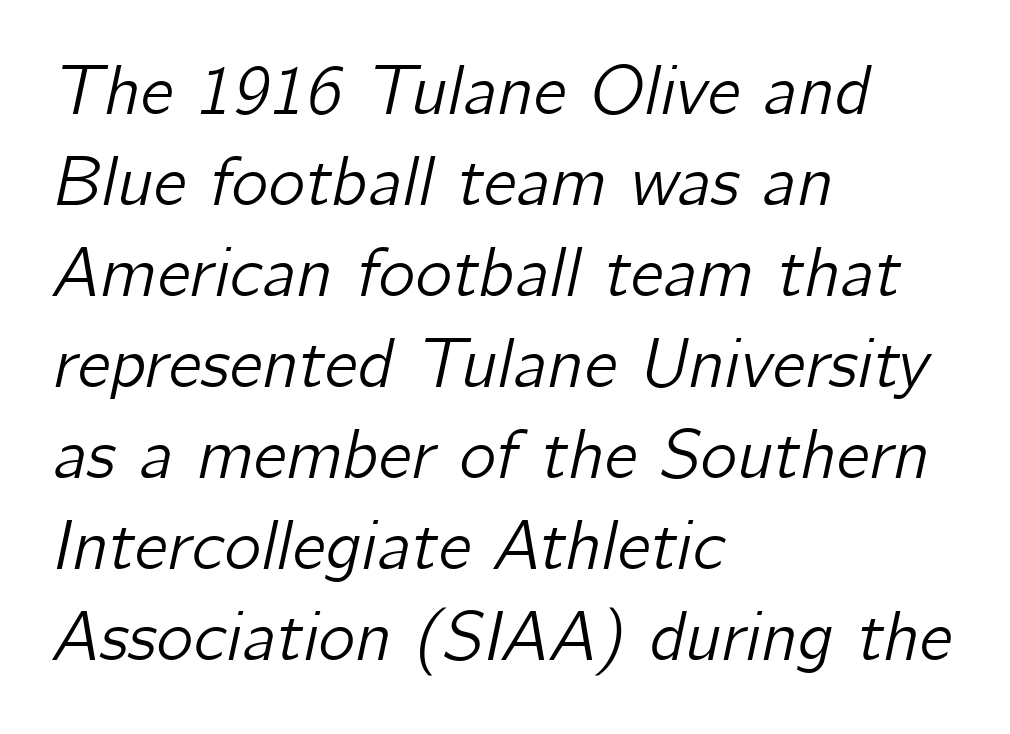
The image shows 70 px text type, italic (leaning right); set left-aligned, normal line spacing (1.3x), normal letter spacing, not underlined; low stroke contrast and a medium x-height.
